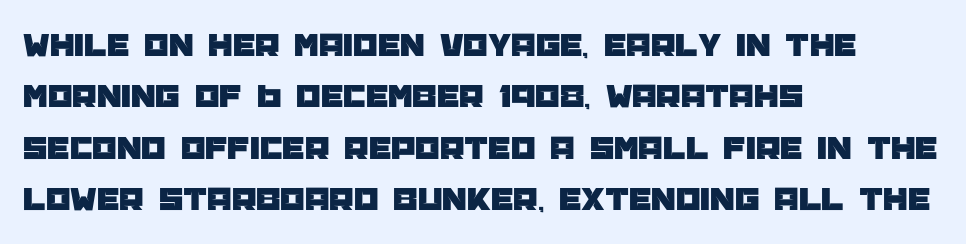
{"serif": "no", "italic": "no", "width": "normal", "stroke_contrast": "low", "x_height": "large", "monospaced": "no", "underline": "no", "align": "left", "line_spacing": "normal", "line_spacing_ratio": 1.47, "letter_spacing": "normal", "letter_spacing_em": 0.0, "glyph_px": 35}
